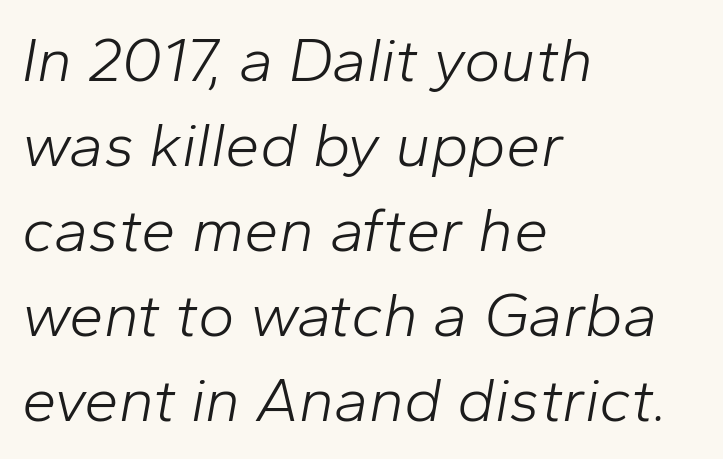
Q: Is the text bold? A: No.
Q: Is the text italic (slanted)? A: Yes, it leans right by about 10 degrees.
Q: Is the text underlined? A: No.
Q: How is the paragraph aligned? A: Left-aligned.
Q: Is the spacing between letters normal or unusually wide? A: Normal.
Q: Is the spacing between lines tight, normal or loose? A: Normal.
Q: Width (condensed, normal, or wide)? A: Normal.
Q: Stroke contrast? A: Low.
Q: x-height? A: Medium.
Q: Monospaced? A: No.
